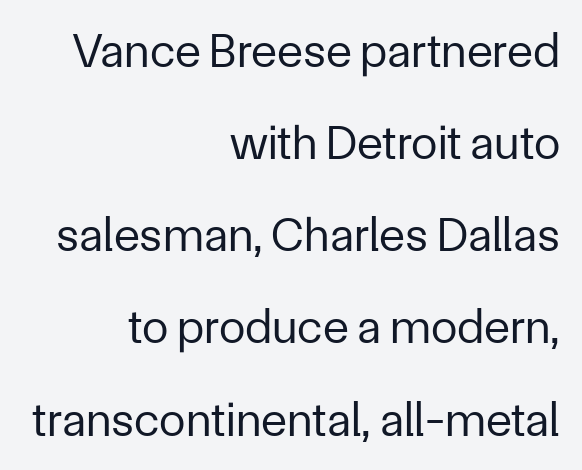
The image shows 48 px regular-weight sans-serif type, upright; set right-aligned, loose line spacing (1.92x), normal letter spacing, not underlined; low stroke contrast and a medium x-height.
